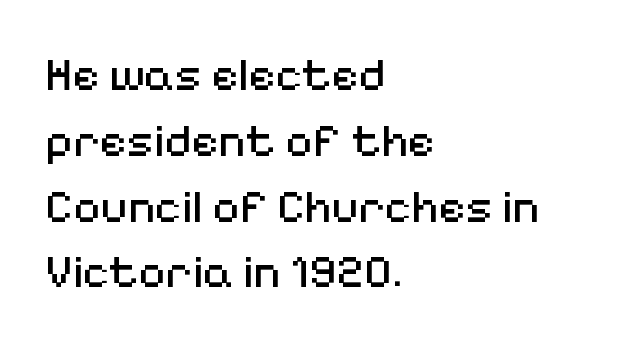
The image shows 47 px regular-weight sans-serif type, upright; set left-aligned, normal line spacing (1.4x), normal letter spacing, not underlined; medium stroke contrast and a medium x-height.
